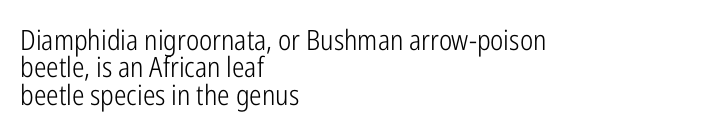
{"serif": "no", "italic": "no", "bold": "no", "weight": "light", "width": "condensed", "stroke_contrast": "low", "x_height": "medium", "monospaced": "no", "underline": "no", "align": "left", "line_spacing": "tight", "line_spacing_ratio": 0.98, "letter_spacing": "normal", "letter_spacing_em": 0.0, "glyph_px": 28}
